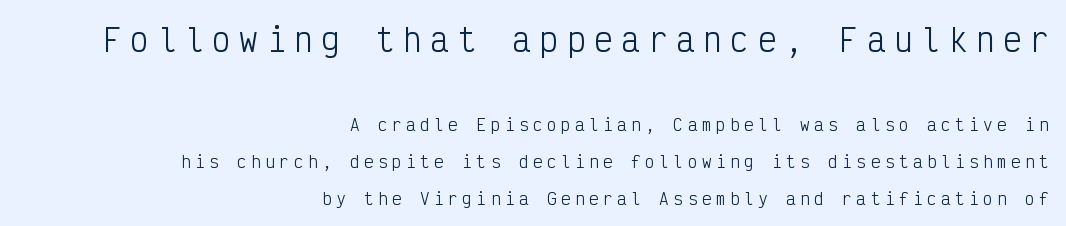
{"serif": "no", "italic": "no", "bold": "no", "weight": "light", "width": "condensed", "stroke_contrast": "low", "x_height": "medium", "monospaced": "yes", "underline": "no", "align": "right", "line_spacing": "loose", "line_spacing_ratio": 2.3, "letter_spacing": "wide", "letter_spacing_em": 0.28, "larger_block": "first", "size_ratio": 1.94, "glyph_px": 31}
